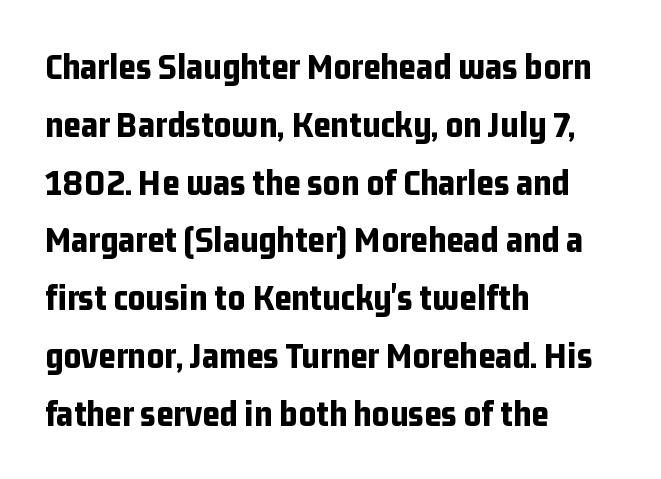
{"serif": "no", "italic": "no", "bold": "yes", "weight": "bold", "width": "condensed", "stroke_contrast": "low", "x_height": "medium", "monospaced": "no", "underline": "no", "align": "left", "line_spacing": "normal", "line_spacing_ratio": 1.52, "letter_spacing": "normal", "letter_spacing_em": 0.0, "glyph_px": 38}
